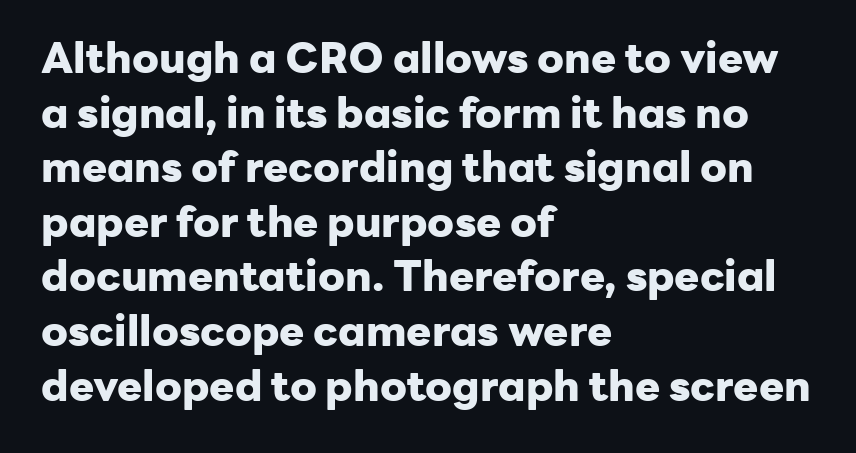
{"serif": "no", "italic": "no", "bold": "yes", "weight": "heavy", "width": "normal", "stroke_contrast": "low", "x_height": "medium", "monospaced": "no", "underline": "no", "align": "left", "line_spacing": "normal", "line_spacing_ratio": 1.3, "letter_spacing": "normal", "letter_spacing_em": 0.0, "glyph_px": 42}
